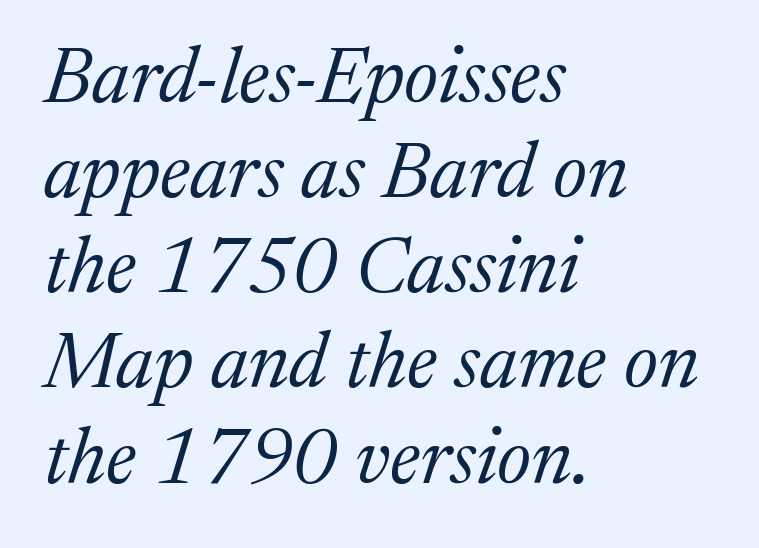
{"serif": "yes", "italic": "yes", "lean": "right", "slant_degrees": 17, "bold": "no", "weight": "regular", "width": "normal", "stroke_contrast": "medium", "x_height": "medium", "monospaced": "no", "underline": "no", "align": "left", "line_spacing_ratio": 1.22, "letter_spacing": "normal", "letter_spacing_em": 0.0, "glyph_px": 78}
